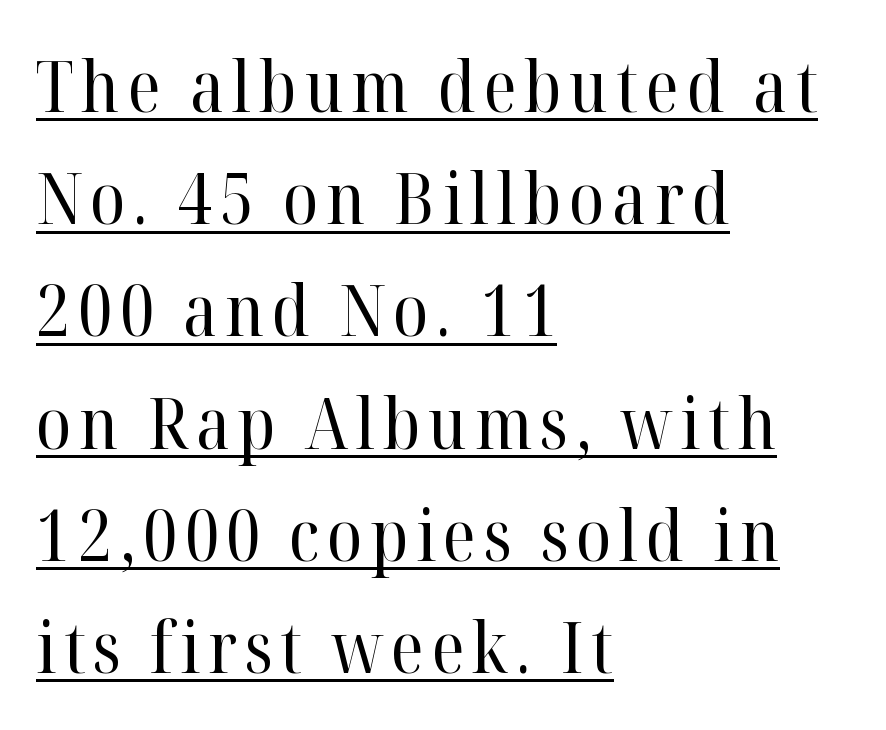
Q: Is the text bold? A: No.
Q: Is the text italic (slanted)? A: No, it is upright.
Q: Is the typeface a serif or a sans-serif typeface? A: Serif.
Q: Is the text underlined? A: Yes.
Q: How is the paragraph aligned? A: Left-aligned.
Q: Is the spacing between lines tight, normal or loose? A: Normal.
Q: Width (condensed, normal, or wide)? A: Normal.
Q: Stroke contrast? A: High.
Q: x-height? A: Medium.
Q: Monospaced? A: No.
